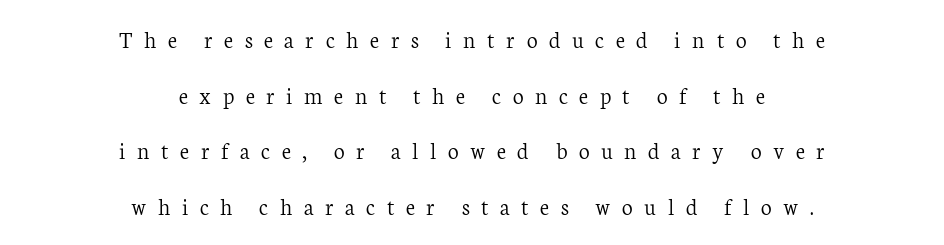
The image shows 24 px text type, upright; set centered, loose line spacing (2.32x), unusually wide letter spacing (+0.48 em), not underlined.
